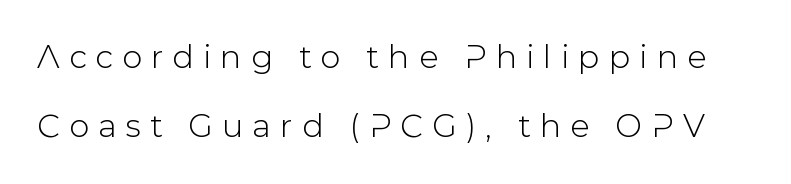
The image shows 32 px sans-serif type, upright; set loose line spacing (2.17x), unusually wide letter spacing (+0.28 em), not underlined; low stroke contrast and a medium x-height.
